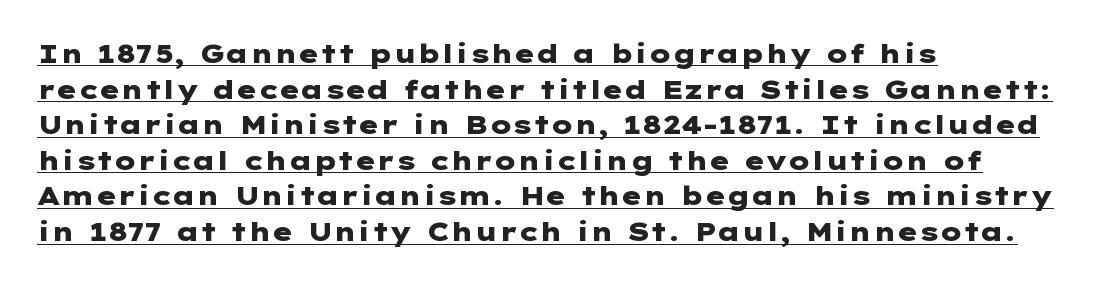
Looks like someone drew a line under every word here. Strong, thick strokes mark this as bold type. Typeset ragged right — the left edge is the straight one. Evenly set lines give the paragraph a standard silhouette. Italic: no, the glyphs are upright roman.
